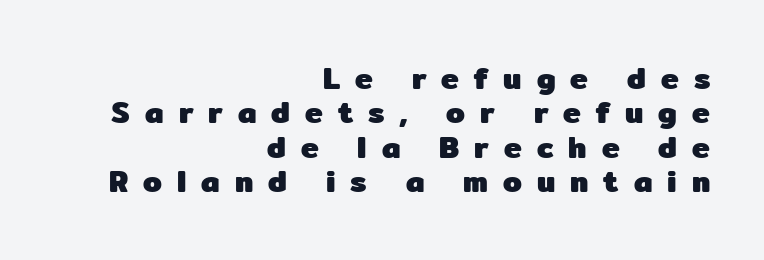
The image shows 30 px heavy sans-serif type, upright; set right-aligned, tight line spacing (1.15x), unusually wide letter spacing (+0.5 em), not underlined; low stroke contrast and a medium x-height.
